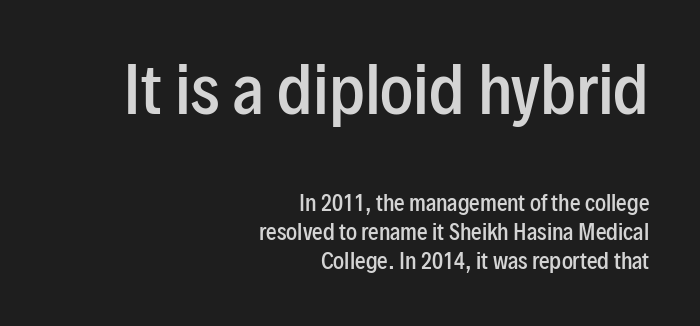
Q: Is the text bold? A: Semi-bold.
Q: Is the text italic (slanted)? A: No, it is upright.
Q: Is the typeface a serif or a sans-serif typeface? A: Sans-serif.
Q: Is the text underlined? A: No.
Q: How is the paragraph aligned? A: Right-aligned.
Q: Is the spacing between letters normal or unusually wide? A: Normal.
Q: Is the spacing between lines tight, normal or loose? A: Normal.
Q: Which block of text is set in a larger size, the first (top) or the second (bottom)? A: The first (top) one.
Q: Width (condensed, normal, or wide)? A: Condensed.
Q: Stroke contrast? A: Low.
Q: x-height? A: Medium.
Q: Monospaced? A: No.
